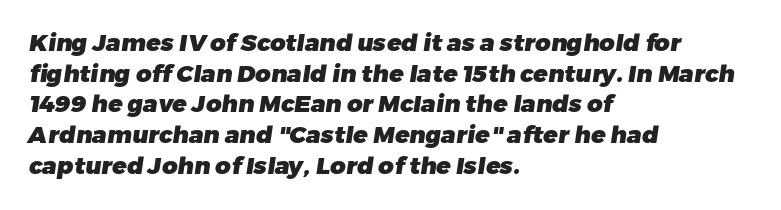
Q: Is the text bold? A: Yes.
Q: Is the text underlined? A: No.
Q: How is the paragraph aligned? A: Left-aligned.
Q: Is the spacing between letters normal or unusually wide? A: Normal.
Q: Is the spacing between lines tight, normal or loose? A: Normal.
